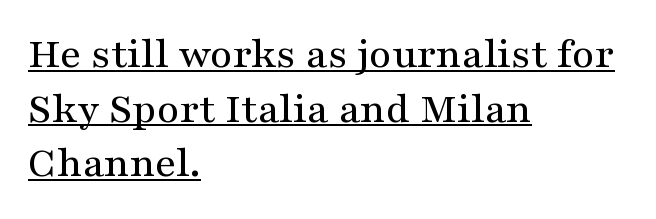
The image shows 43 px wide serif type, upright; set left-aligned, normal line spacing (1.27x), normal letter spacing, underlined; medium stroke contrast and a medium x-height.
